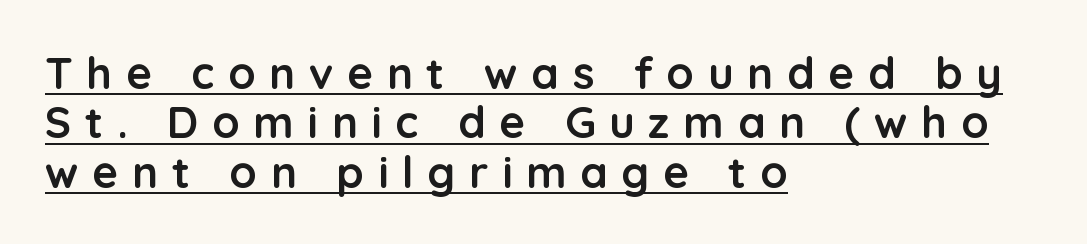
Q: Is the text bold? A: Yes.
Q: Is the text italic (slanted)? A: No, it is upright.
Q: Is the typeface a serif or a sans-serif typeface? A: Sans-serif.
Q: Is the text underlined? A: Yes.
Q: How is the paragraph aligned? A: Left-aligned.
Q: Is the spacing between letters normal or unusually wide? A: Unusually wide.
Q: Is the spacing between lines tight, normal or loose? A: Tight.
Q: Width (condensed, normal, or wide)? A: Normal.
Q: Stroke contrast? A: Low.
Q: x-height? A: Medium.
Q: Monospaced? A: No.
